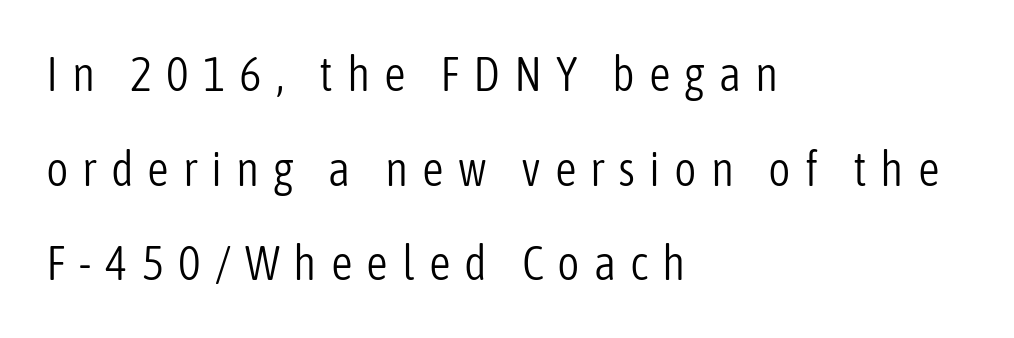
A student would call this left alignment; a typographer would say flush left, rag right. The letters look calm and open, with moderate or lighter stems. A clean baseline with only descenders dipping below it. To sum up the face: it is a sans, with no serifs. In terms of letterspacing, this is a distinctly airy, spread setting. You could not count columns in this text — the font is proportionally spaced.
